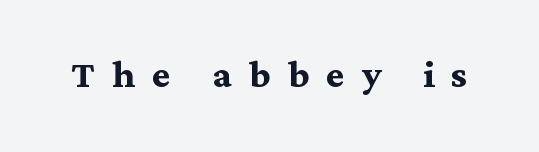
{"serif": "yes", "italic": "no", "bold": "yes", "weight": "semibold", "width": "normal", "stroke_contrast": "medium", "x_height": "medium", "monospaced": "no", "underline": "no", "letter_spacing": "wide", "letter_spacing_em": 0.35, "glyph_px": 49}
